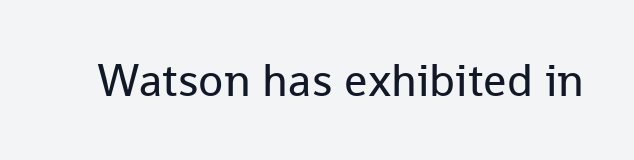
Nothing heavy about these letters — not bold at all. Rule under the text: the space is simply empty. Standard letterfit; no display-style spreading of the glyphs. The rendering uses natural spacing where letterforms have individual widths. You can tell from the bare stems that sans-serif type was used.
